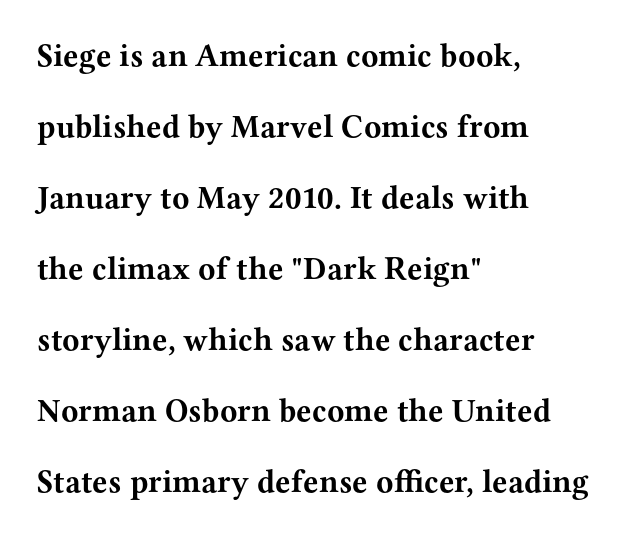
Q: Is the text bold? A: Yes.
Q: Is the text italic (slanted)? A: No, it is upright.
Q: Is the typeface a serif or a sans-serif typeface? A: Serif.
Q: Is the text underlined? A: No.
Q: How is the paragraph aligned? A: Left-aligned.
Q: Is the spacing between letters normal or unusually wide? A: Normal.
Q: Is the spacing between lines tight, normal or loose? A: Loose.
Q: Width (condensed, normal, or wide)? A: Wide.
Q: Stroke contrast? A: Medium.
Q: x-height? A: Medium.
Q: Monospaced? A: No.
